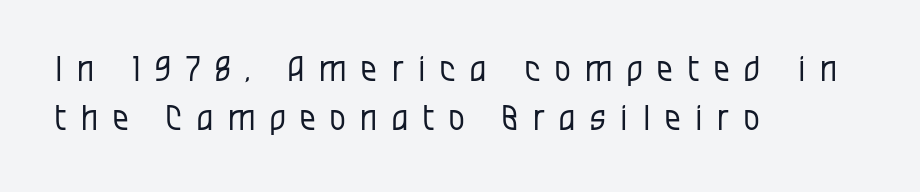
{"serif": "no", "italic": "no", "bold": "no", "weight": "regular", "width": "condensed", "stroke_contrast": "low", "x_height": "large", "monospaced": "no", "underline": "no", "align": "left", "line_spacing": "normal", "line_spacing_ratio": 1.41, "letter_spacing": "wide", "letter_spacing_em": 0.42, "glyph_px": 35}
